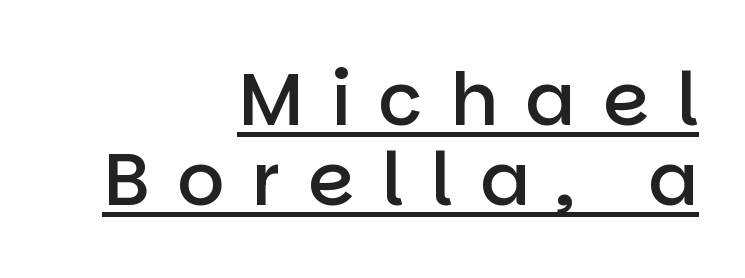
{"serif": "no", "italic": "no", "bold": "semi", "weight": "semibold", "width": "normal", "stroke_contrast": "low", "x_height": "large", "monospaced": "no", "underline": "yes", "align": "right", "line_spacing": "tight", "line_spacing_ratio": 1.08, "letter_spacing": "wide", "letter_spacing_em": 0.37, "glyph_px": 74}
